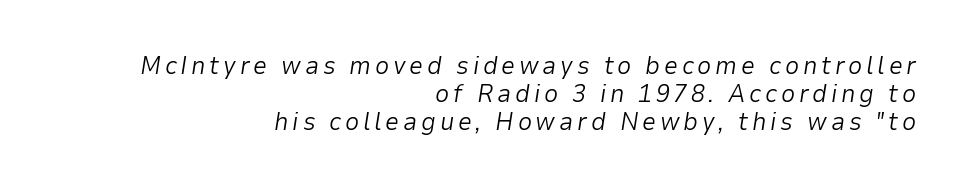
Q: Is the text bold? A: No.
Q: Is the text italic (slanted)? A: Yes, it leans right by about 9 degrees.
Q: Is the text underlined? A: No.
Q: How is the paragraph aligned? A: Right-aligned.
Q: Is the spacing between lines tight, normal or loose? A: Tight.
